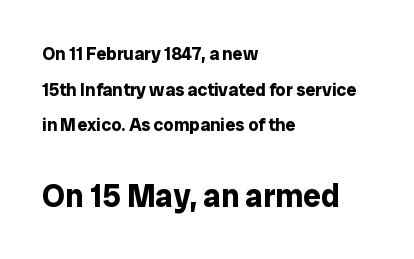
The image shows 32 px bold sans-serif type, upright; set left-aligned, loose line spacing (1.98x), normal letter spacing, not underlined; the second (bottom) block is 1.78x larger; low stroke contrast and a medium x-height.
